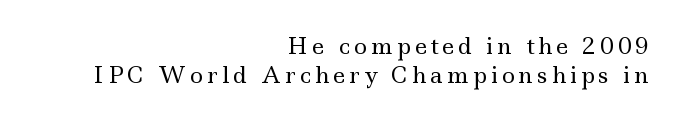
The image shows 22 px text type, upright; set right-aligned, normal line spacing (1.32x), not underlined.
